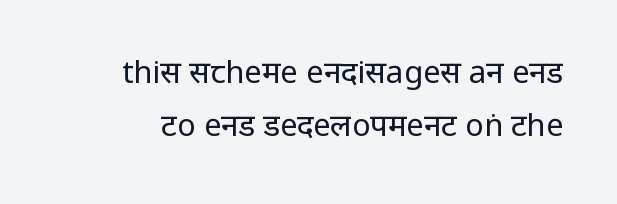
The letters stand upright; this is a roman face. Is the stroke heavy? The answer is a plain regular-or-lighter. Clear beneath every line of the passage. This sample uses a sans-serif face. Character widths vary here, with narrow letters taking less room than wide ones. Students, note that the glyphs here touch the page at normal intervals.
